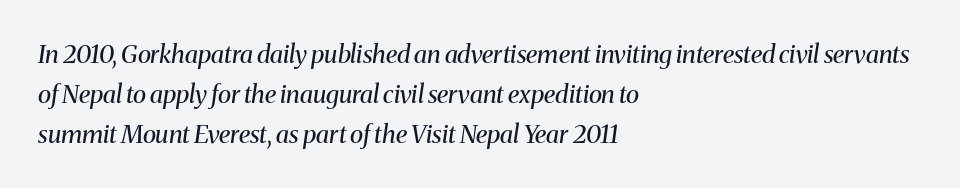
The image shows 25 px text type, italic (leaning right); set left-aligned, normal line spacing (1.6x), normal letter spacing, not underlined.
